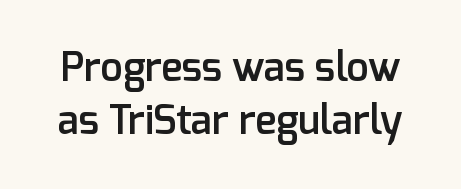
{"serif": "no", "italic": "no", "bold": "semi", "weight": "semibold", "width": "normal", "stroke_contrast": "low", "x_height": "medium", "monospaced": "no", "underline": "no", "line_spacing": "normal", "line_spacing_ratio": 1.33, "letter_spacing": "normal", "letter_spacing_em": 0.0, "glyph_px": 40}
